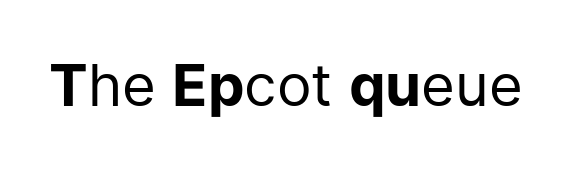
Q: Is the text bold? A: No.
Q: Is the text italic (slanted)? A: No, it is upright.
Q: Is the typeface a serif or a sans-serif typeface? A: Sans-serif.
Q: Is the text underlined? A: No.
Q: Is the spacing between letters normal or unusually wide? A: Normal.
Q: Width (condensed, normal, or wide)? A: Normal.
Q: Stroke contrast? A: Low.
Q: x-height? A: Medium.
Q: Monospaced? A: No.
